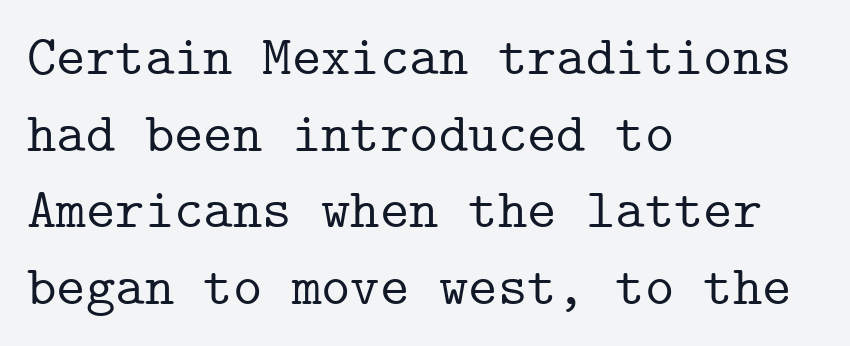
The image shows 56 px serif type, upright, monospaced; set left-aligned, normal line spacing (1.37x), normal letter spacing, not underlined; low stroke contrast and a medium x-height.
